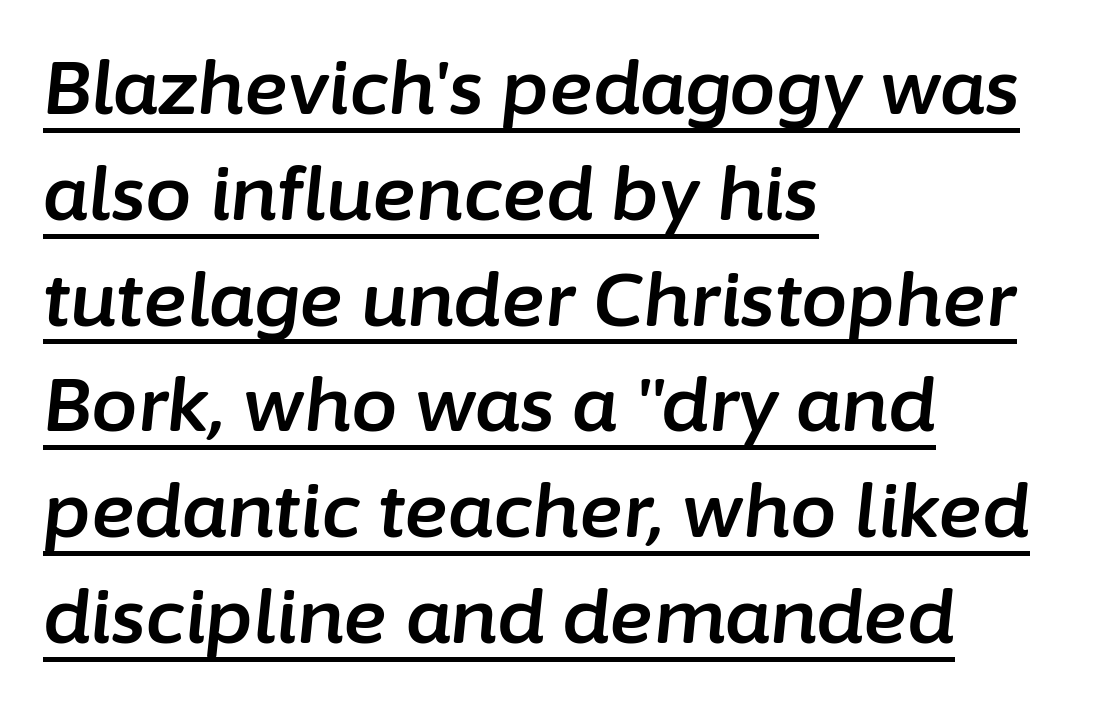
{"italic": "yes", "lean": "right", "slant_degrees": 6, "width": "normal", "stroke_contrast": "low", "x_height": "medium", "monospaced": "no", "underline": "yes", "align": "left", "line_spacing": "normal", "line_spacing_ratio": 1.43, "letter_spacing": "normal", "letter_spacing_em": 0.0, "glyph_px": 74}
